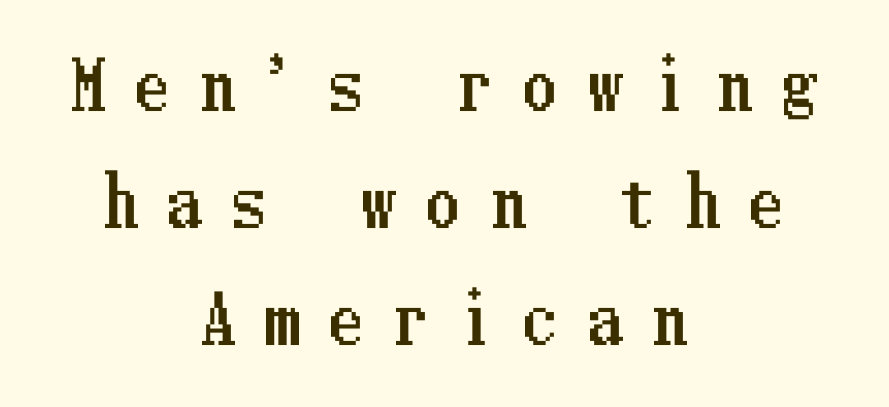
Between one letter and the next there's a generous, obvious gap. The words here are not underlined. A student would call this center alignment; a typographer would say set centered. Italic: no, the glyphs are upright roman.
